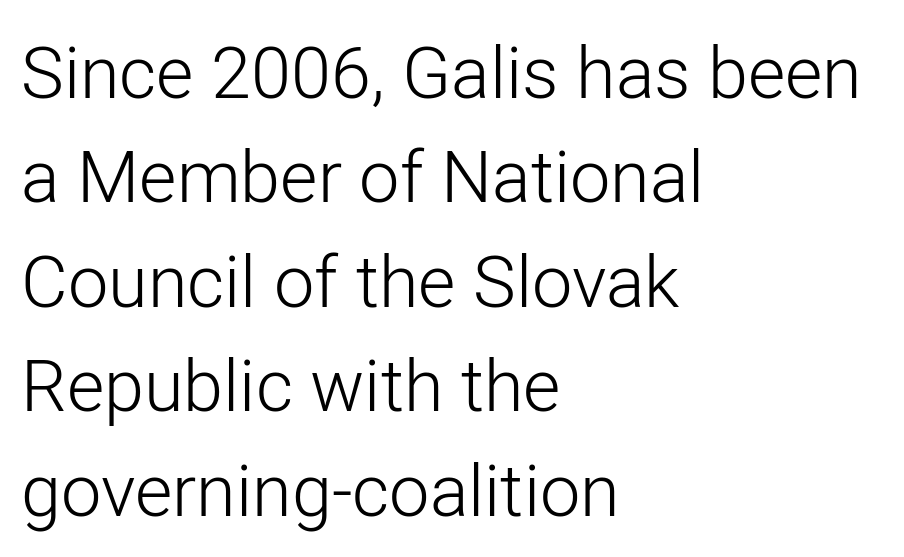
Q: Is the text bold? A: No.
Q: Is the text italic (slanted)? A: No, it is upright.
Q: Is the typeface a serif or a sans-serif typeface? A: Sans-serif.
Q: Is the text underlined? A: No.
Q: How is the paragraph aligned? A: Left-aligned.
Q: Is the spacing between letters normal or unusually wide? A: Normal.
Q: Is the spacing between lines tight, normal or loose? A: Normal.
Q: Width (condensed, normal, or wide)? A: Normal.
Q: Stroke contrast? A: Low.
Q: x-height? A: Medium.
Q: Monospaced? A: No.
